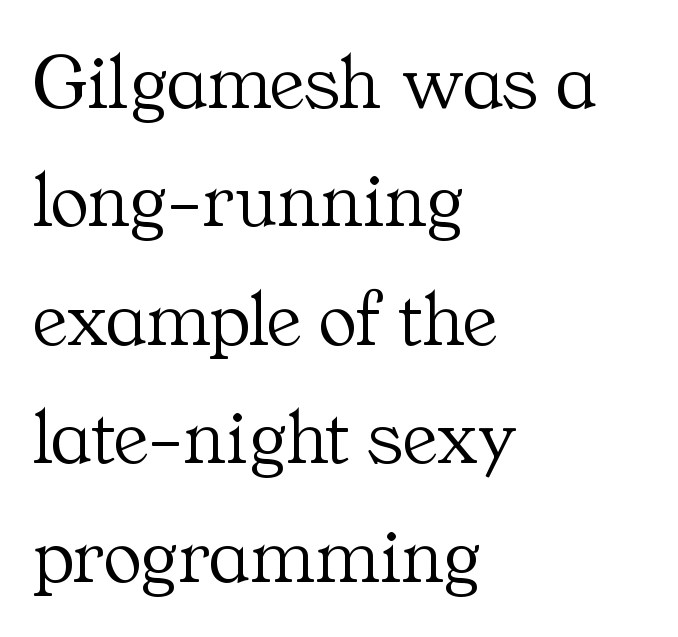
Q: Is the text bold? A: No.
Q: Is the text italic (slanted)? A: No, it is upright.
Q: Is the typeface a serif or a sans-serif typeface? A: Serif.
Q: Is the text underlined? A: No.
Q: How is the paragraph aligned? A: Left-aligned.
Q: Is the spacing between letters normal or unusually wide? A: Normal.
Q: Is the spacing between lines tight, normal or loose? A: Normal.
Q: Width (condensed, normal, or wide)? A: Normal.
Q: Stroke contrast? A: Medium.
Q: x-height? A: Medium.
Q: Monospaced? A: No.
